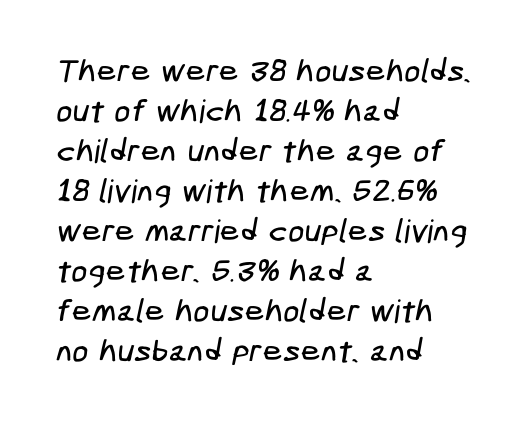
Q: Is the typeface a serif or a sans-serif typeface? A: Sans-serif.
Q: Is the text underlined? A: No.
Q: How is the paragraph aligned? A: Left-aligned.
Q: Is the spacing between letters normal or unusually wide? A: Normal.
Q: Is the spacing between lines tight, normal or loose? A: Normal.
Q: Width (condensed, normal, or wide)? A: Condensed.
Q: Stroke contrast? A: Low.
Q: x-height? A: Medium.
